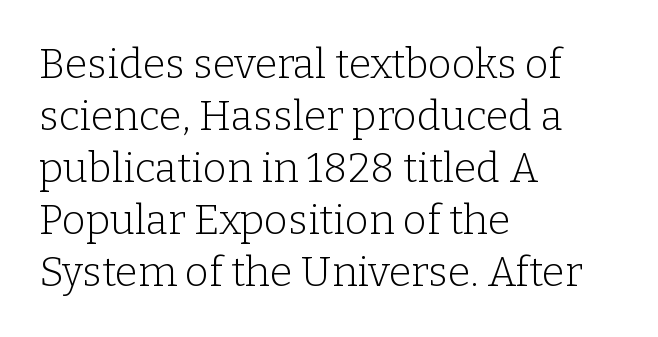
{"serif": "yes", "italic": "no", "bold": "no", "weight": "light", "width": "normal", "stroke_contrast": "low", "x_height": "medium", "monospaced": "no", "underline": "no", "align": "left", "line_spacing": "normal", "line_spacing_ratio": 1.27, "letter_spacing": "normal", "letter_spacing_em": 0.0, "glyph_px": 41}
